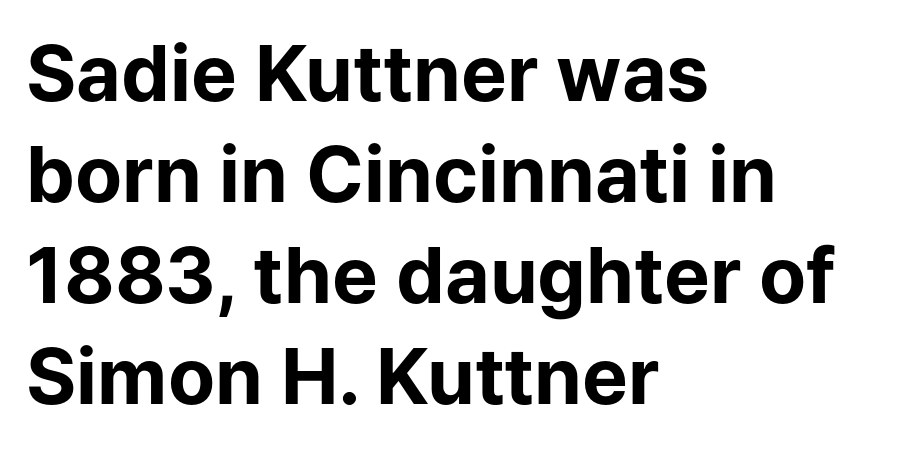
{"serif": "no", "italic": "no", "bold": "yes", "weight": "bold", "width": "normal", "stroke_contrast": "low", "x_height": "medium", "monospaced": "no", "underline": "no", "align": "left", "line_spacing": "normal", "line_spacing_ratio": 1.31, "letter_spacing": "normal", "letter_spacing_em": 0.0, "glyph_px": 77}
